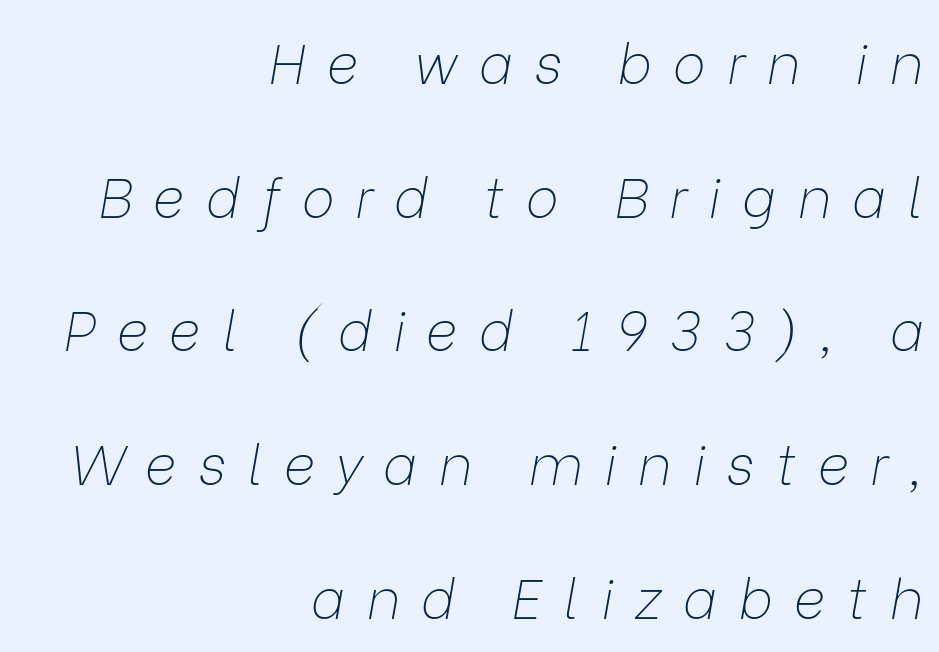
Successive baselines arrive slowly, with a big drop between each. This rendering uses right alignment, leaving the left contour irregular. Slant detected: the letters are inclined. The passage shown is typed in a proportional face where columns would drift. The space beneath each line is pristine and unruled.
